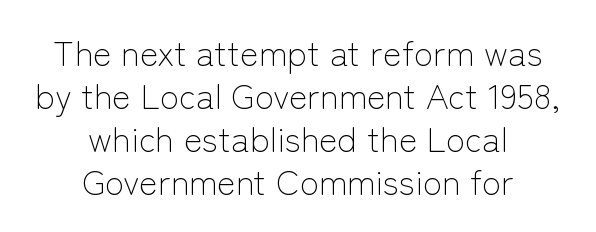
The rendering uses natural spacing where letterforms have individual widths. Visually the block forms a symmetrical silhouette, jagged on both flanks. Check where the strokes stop: nothing finishes them off — pure sans. The typography opts for an upright posture over an oblique one. Glyph-to-glyph distance matches everyday printed text.
